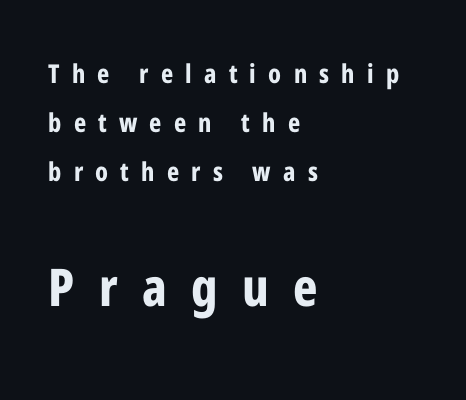
{"serif": "no", "italic": "no", "bold": "yes", "weight": "bold", "width": "condensed", "stroke_contrast": "low", "x_height": "medium", "monospaced": "no", "underline": "no", "align": "left", "line_spacing_ratio": 1.89, "letter_spacing": "wide", "letter_spacing_em": 0.47, "larger_block": "second", "size_ratio": 2.0, "glyph_px": 52}
